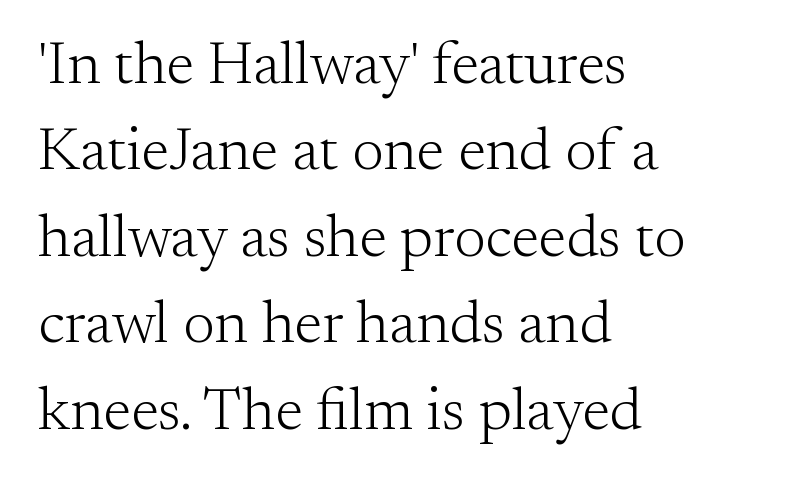
Q: Is the text bold? A: No.
Q: Is the text italic (slanted)? A: No, it is upright.
Q: Is the typeface a serif or a sans-serif typeface? A: Serif.
Q: Is the text underlined? A: No.
Q: How is the paragraph aligned? A: Left-aligned.
Q: Is the spacing between letters normal or unusually wide? A: Normal.
Q: Is the spacing between lines tight, normal or loose? A: Normal.
Q: Width (condensed, normal, or wide)? A: Normal.
Q: Stroke contrast? A: Medium.
Q: x-height? A: Small.
Q: Monospaced? A: No.
